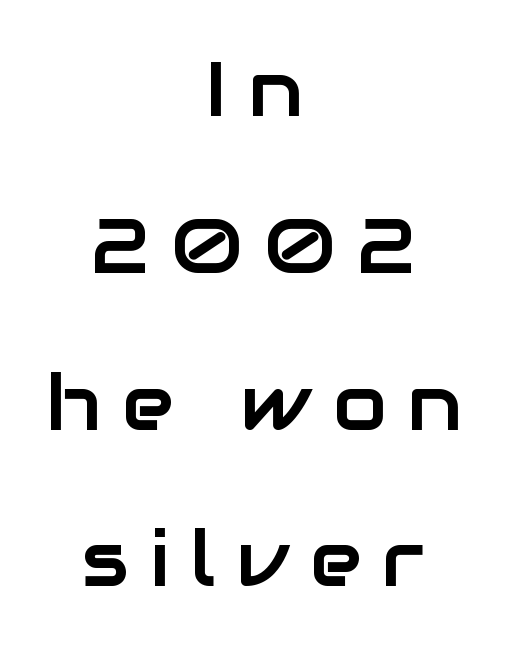
Typeset on center — no edge is straight. This sample uses a sans-serif face. Look at the tracking — it's clearly loosened, letters drifting apart. Quick note: not italic, upright.
